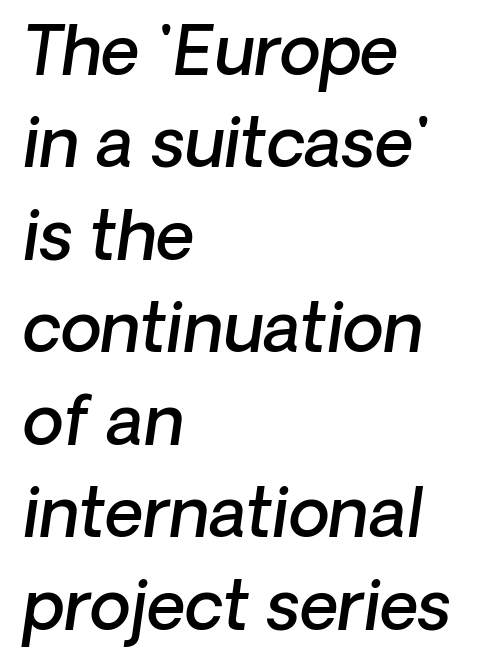
Q: Is the text bold? A: Semi-bold.
Q: Is the text italic (slanted)? A: Yes, it leans right by about 8 degrees.
Q: Is the text underlined? A: No.
Q: How is the paragraph aligned? A: Left-aligned.
Q: Is the spacing between letters normal or unusually wide? A: Normal.
Q: Is the spacing between lines tight, normal or loose? A: Normal.
Q: Width (condensed, normal, or wide)? A: Normal.
Q: Stroke contrast? A: Low.
Q: x-height? A: Medium.
Q: Monospaced? A: No.
